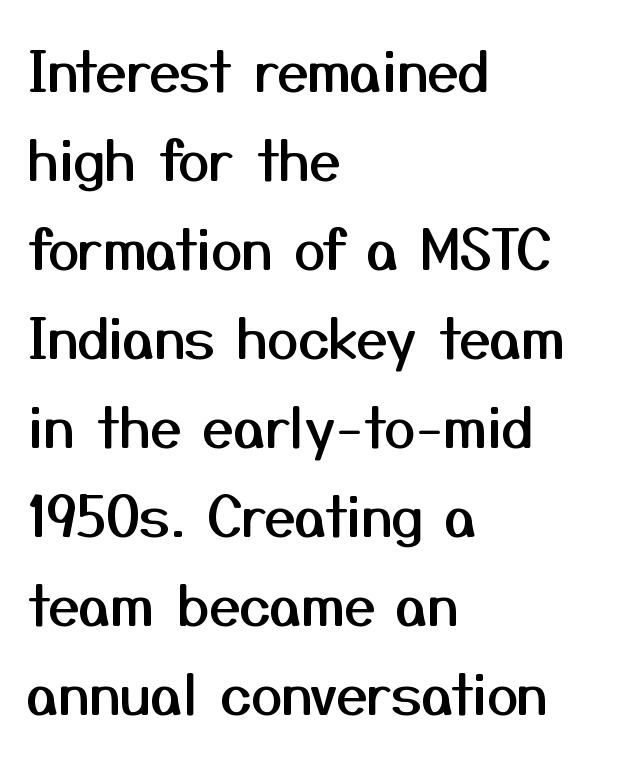
Looks like regular typesetting: each glyph gets only the width it needs. The letters stand straight up with perfectly vertical stems. Compared with a centered layout, this one pins lines to the left instead. Plain, unruled lines of type.
